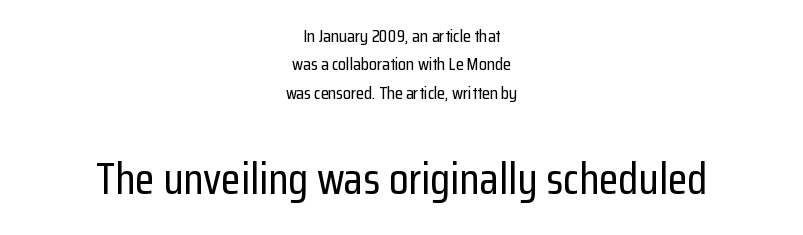
The image shows 45 px condensed sans-serif type, upright; set centered, normal line spacing (1.57x), normal letter spacing, not underlined; the second (bottom) block is 2.5x larger; low stroke contrast and a medium x-height.
